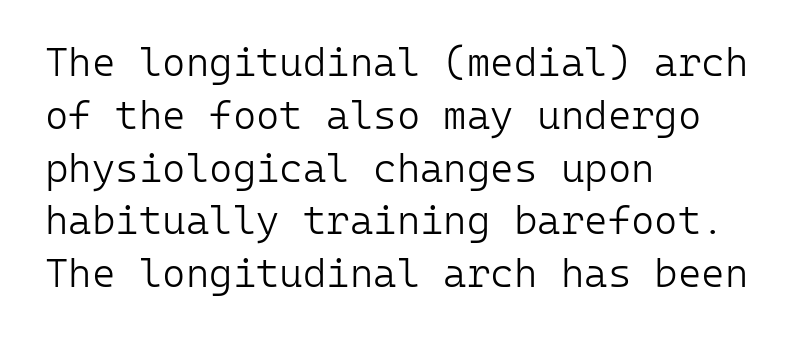
Q: Is the text bold? A: No.
Q: Is the text italic (slanted)? A: No, it is upright.
Q: Is the typeface a serif or a sans-serif typeface? A: Sans-serif.
Q: Is the text underlined? A: No.
Q: How is the paragraph aligned? A: Left-aligned.
Q: Is the spacing between letters normal or unusually wide? A: Normal.
Q: Is the spacing between lines tight, normal or loose? A: Normal.
Q: Width (condensed, normal, or wide)? A: Normal.
Q: Stroke contrast? A: Low.
Q: x-height? A: Medium.
Q: Monospaced? A: Yes.
